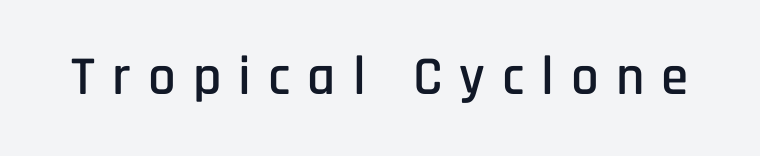
{"serif": "no", "italic": "no", "width": "condensed", "stroke_contrast": "low", "x_height": "large", "monospaced": "no", "underline": "no", "letter_spacing": "wide", "letter_spacing_em": 0.31, "glyph_px": 55}
